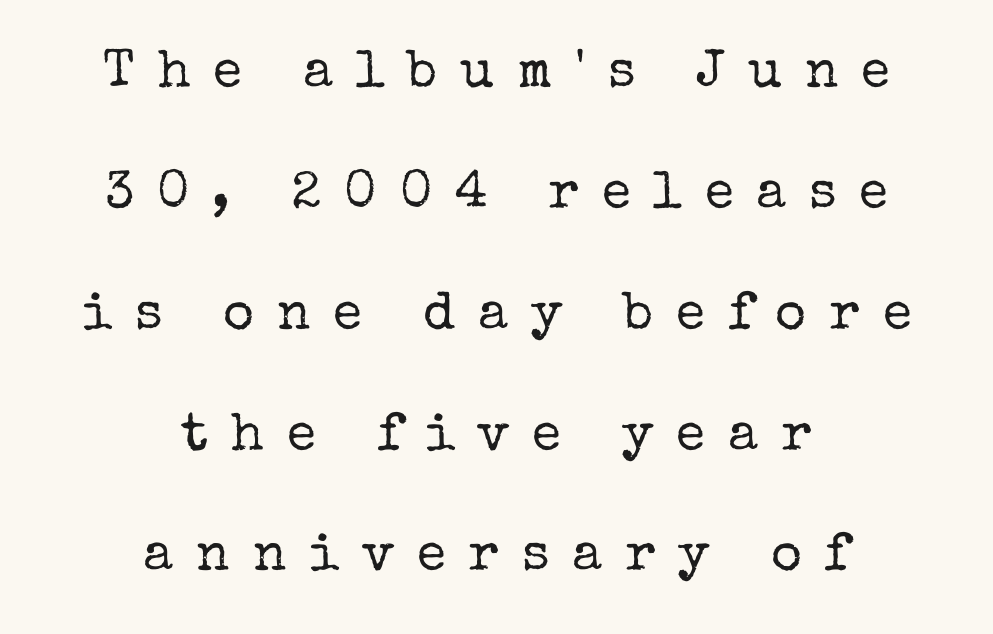
Q: Is the text bold? A: No.
Q: Is the text italic (slanted)? A: No, it is upright.
Q: Is the typeface a serif or a sans-serif typeface? A: Serif.
Q: Is the text underlined? A: No.
Q: How is the paragraph aligned? A: Centered.
Q: Is the spacing between letters normal or unusually wide? A: Unusually wide.
Q: Is the spacing between lines tight, normal or loose? A: Loose.
Q: Width (condensed, normal, or wide)? A: Normal.
Q: Stroke contrast? A: Low.
Q: x-height? A: Medium.
Q: Monospaced? A: No.
